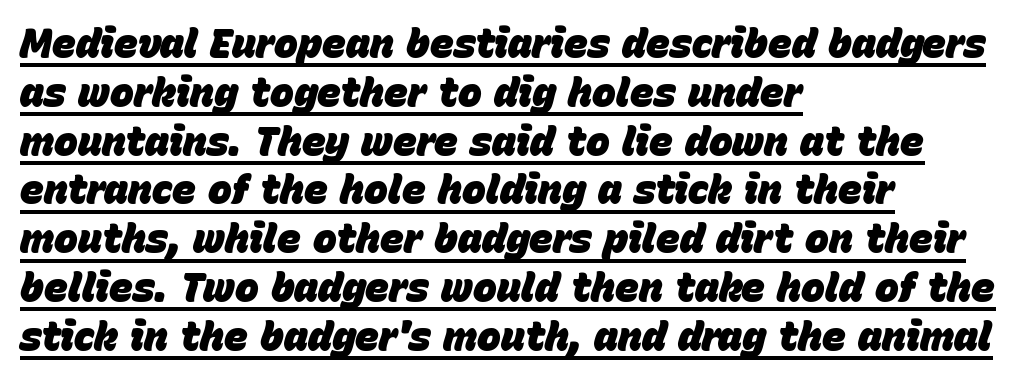
Q: Is the text bold? A: Yes.
Q: Is the text italic (slanted)? A: Yes, it leans right by about 15 degrees.
Q: Is the text underlined? A: Yes.
Q: How is the paragraph aligned? A: Left-aligned.
Q: Is the spacing between letters normal or unusually wide? A: Normal.
Q: Width (condensed, normal, or wide)? A: Normal.
Q: Stroke contrast? A: Low.
Q: x-height? A: Large.
Q: Monospaced? A: No.
